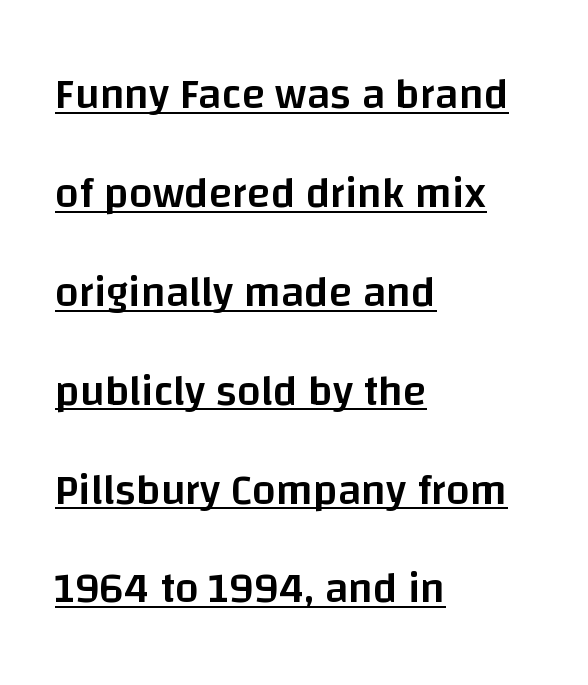
{"serif": "no", "italic": "no", "bold": "semi", "weight": "semibold", "width": "normal", "stroke_contrast": "low", "x_height": "large", "monospaced": "no", "underline": "yes", "align": "left", "line_spacing": "loose", "line_spacing_ratio": 2.3, "letter_spacing": "normal", "letter_spacing_em": 0.0, "glyph_px": 43}
